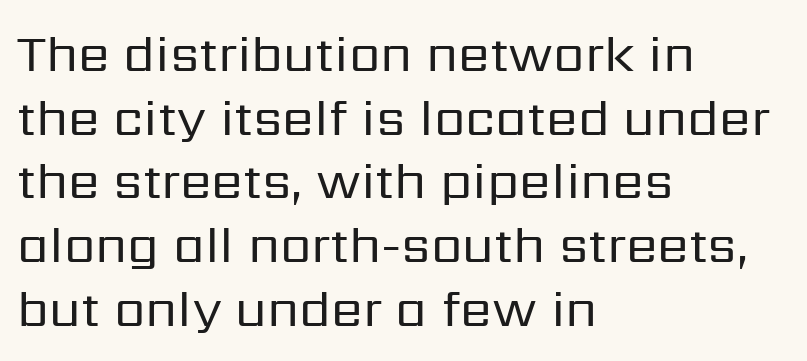
The image shows 51 px regular-weight sans-serif type, upright; set left-aligned, normal line spacing (1.25x), normal letter spacing, not underlined; low stroke contrast and a medium x-height.
